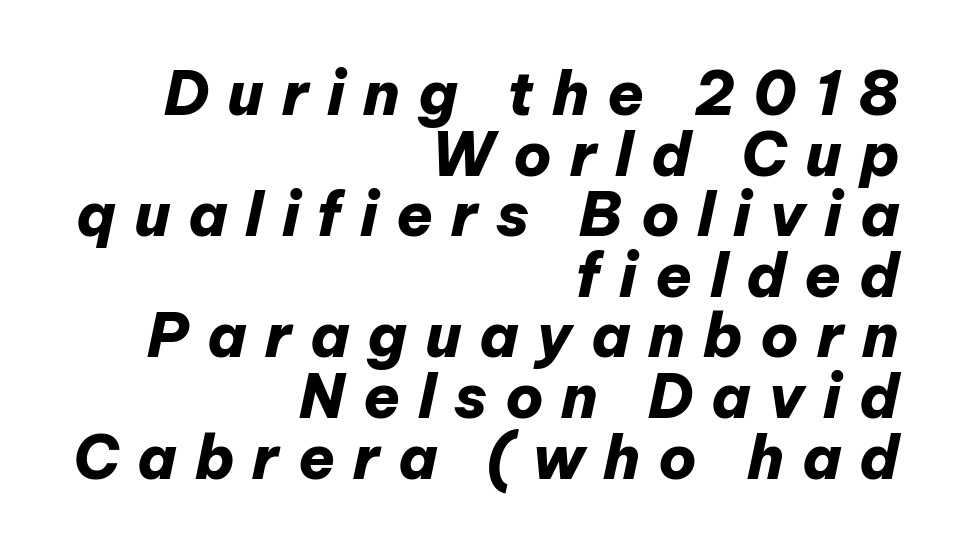
{"italic": "yes", "lean": "right", "slant_degrees": 12, "bold": "yes", "weight": "heavy", "width": "normal", "stroke_contrast": "low", "x_height": "medium", "monospaced": "no", "underline": "no", "align": "right", "line_spacing": "tight", "line_spacing_ratio": 1.01, "letter_spacing": "wide", "letter_spacing_em": 0.3, "glyph_px": 60}
